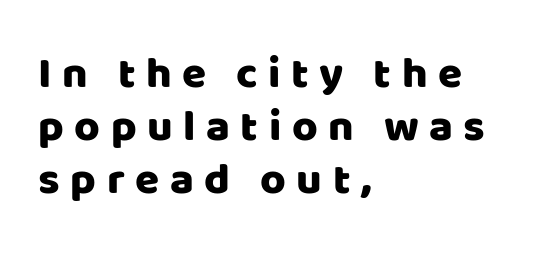
The image shows 44 px sans-serif type, upright; set left-aligned, line spacing 1.2x, unusually wide letter spacing (+0.24 em), not underlined; low stroke contrast and a large x-height.
